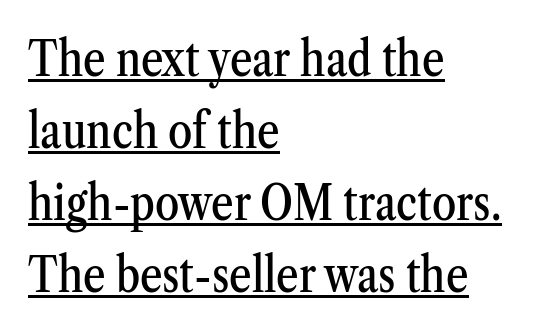
{"serif": "yes", "italic": "no", "width": "condensed", "stroke_contrast": "medium", "x_height": "medium", "monospaced": "no", "underline": "yes", "align": "left", "line_spacing": "normal", "line_spacing_ratio": 1.47, "letter_spacing": "normal", "letter_spacing_em": 0.0, "glyph_px": 49}
